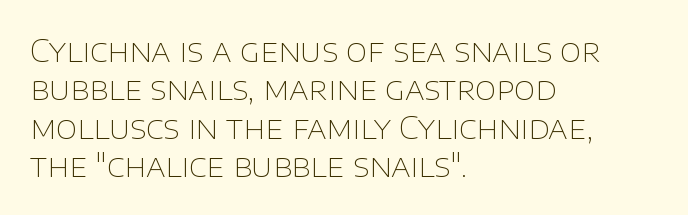
The image shows 31 px thin sans-serif type, upright; set left-aligned, line spacing 1.24x, normal letter spacing, not underlined; low stroke contrast and a large x-height.
